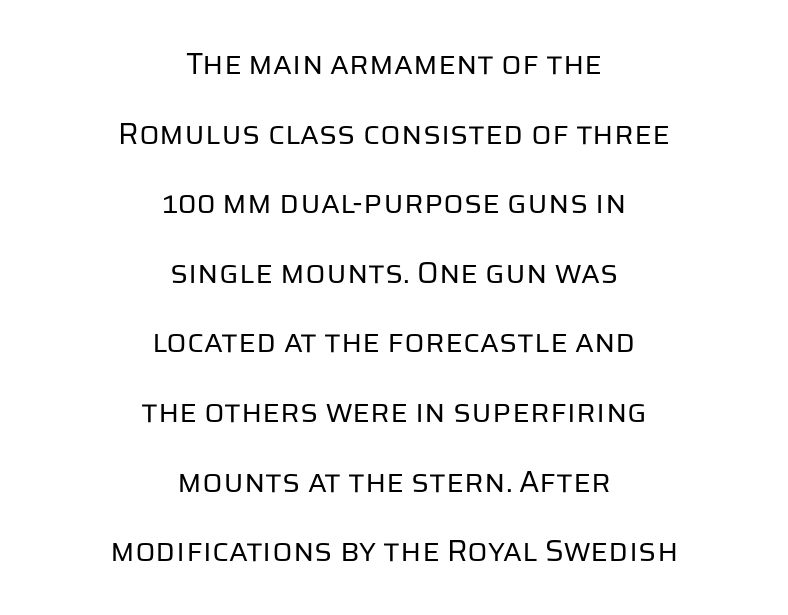
Honestly, there is no underline to notice here at all. This rendering leaves character spacing at its baseline value. A student would call this center alignment; a typographer would say set centered. Heaviness? Minimal to ordinary, like unemphasized prose.
